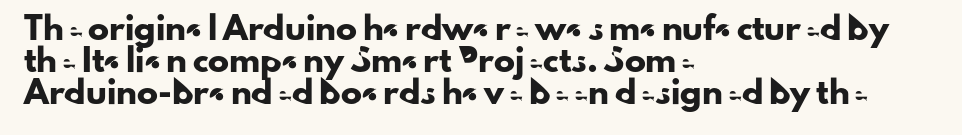
Layout note: lines flush left. The string is rendered with underlining switched off. The line texture is even and compact thanks to regular tracking. A roman cut, with each character standing at attention. The space between consecutive lines is moderate.
